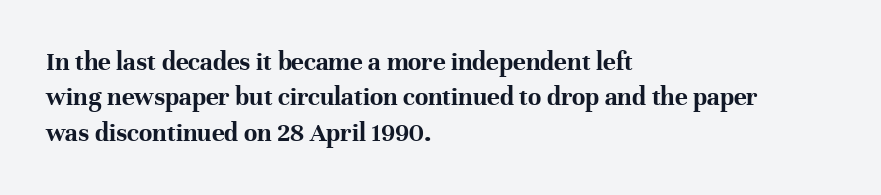
{"italic": "no", "bold": "yes", "underline": "no", "align": "left", "line_spacing": "normal", "line_spacing_ratio": 1.31, "letter_spacing": "normal", "letter_spacing_em": 0.0, "glyph_px": 27}
